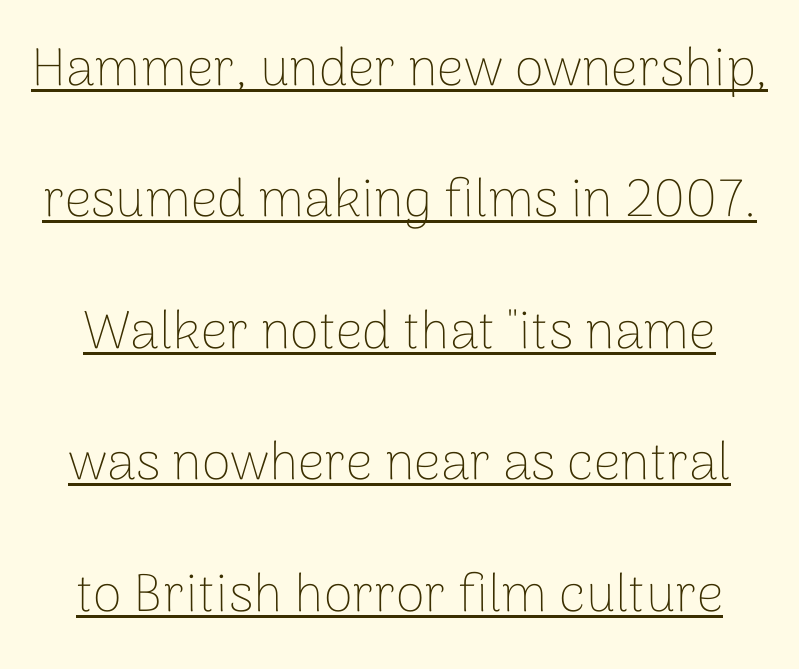
{"serif": "no", "italic": "no", "bold": "no", "weight": "thin", "width": "normal", "stroke_contrast": "low", "x_height": "medium", "monospaced": "no", "underline": "yes", "line_spacing": "loose", "line_spacing_ratio": 2.48, "letter_spacing": "normal", "letter_spacing_em": 0.0, "glyph_px": 53}
